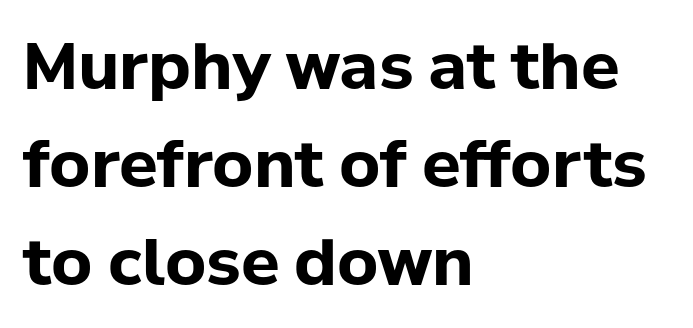
{"serif": "no", "italic": "no", "bold": "yes", "weight": "bold", "width": "normal", "stroke_contrast": "low", "x_height": "medium", "monospaced": "no", "underline": "no", "align": "left", "line_spacing": "normal", "line_spacing_ratio": 1.53, "letter_spacing": "normal", "letter_spacing_em": 0.0, "glyph_px": 64}
